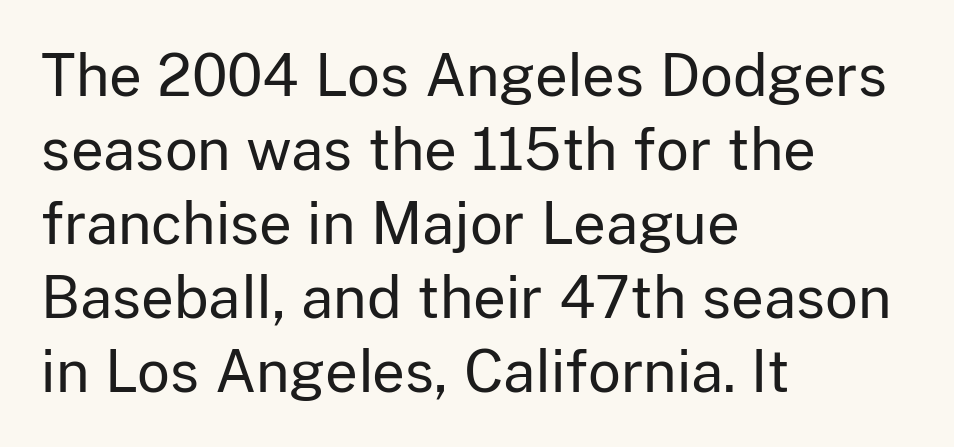
Q: Is the text bold? A: No.
Q: Is the text italic (slanted)? A: No, it is upright.
Q: Is the typeface a serif or a sans-serif typeface? A: Sans-serif.
Q: Is the text underlined? A: No.
Q: How is the paragraph aligned? A: Left-aligned.
Q: Is the spacing between letters normal or unusually wide? A: Normal.
Q: Is the spacing between lines tight, normal or loose? A: Normal.
Q: Width (condensed, normal, or wide)? A: Normal.
Q: Stroke contrast? A: Low.
Q: x-height? A: Medium.
Q: Monospaced? A: No.
